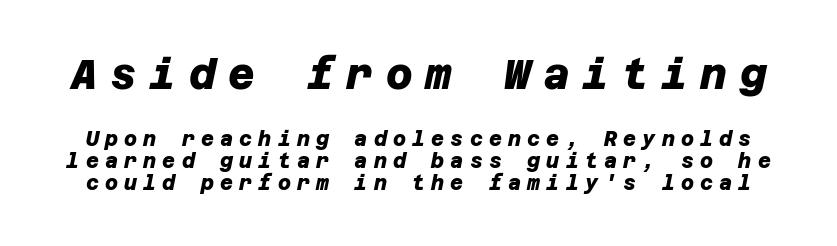
The image shows 41 px heavy sans-serif type; set tight line spacing (1.09x), unusually wide letter spacing (+0.31 em), not underlined; the first (top) block is 2.05x larger; low stroke contrast and a large x-height.
